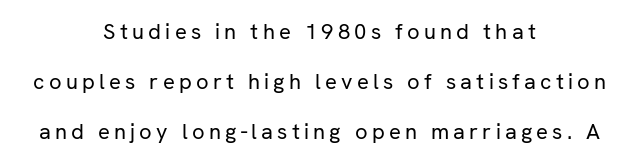
Q: Is the text bold? A: No.
Q: Is the text italic (slanted)? A: No, it is upright.
Q: Is the text underlined? A: No.
Q: How is the paragraph aligned? A: Centered.
Q: Is the spacing between lines tight, normal or loose? A: Loose.
